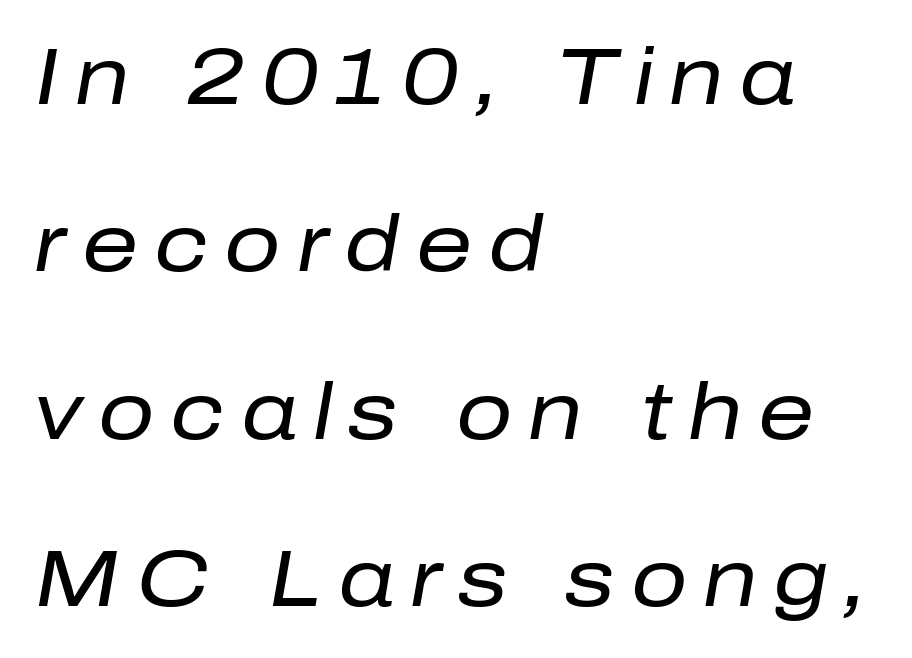
Emphasis-style slanted type is in use. This rendering widens character spacing well past its baseline value. Just letters on the line, the space beneath them empty. Character widths vary here, with narrow letters taking less room than wide ones.
